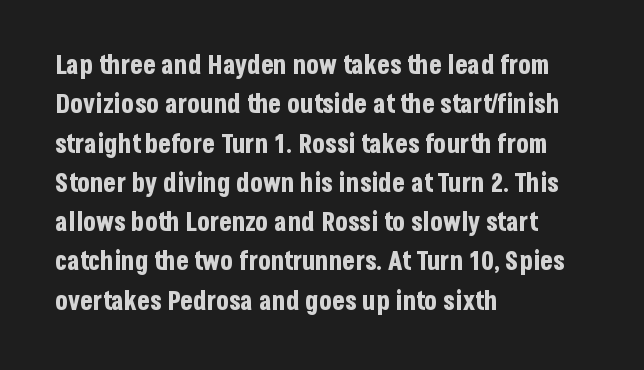
Typeset ragged right — the left edge is the straight one. The passage shown is not underscored anywhere. The lettering stays uniformly vertical, giving the passage a roman look. Short note: letters normally spaced.
